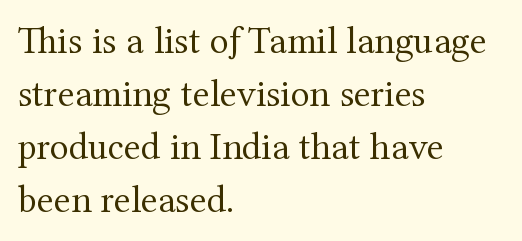
Leading matches the norm, producing a regular column. Weight: regular or lighter. Proportional: the letters do not fall into vertical columns. Letterform terminals end in serifs throughout the passage.
